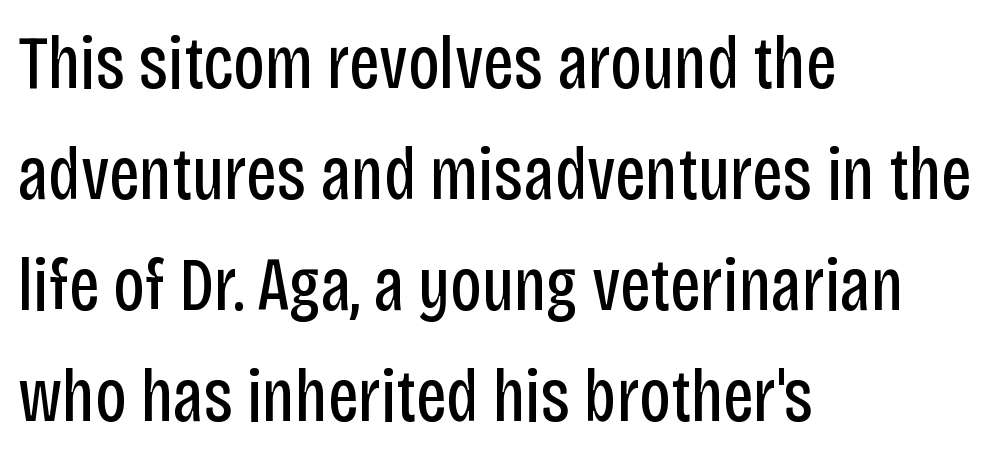
Inter-character spacing is left at the font's built-in metrics. The paragraph shown leans on its left margin. Think of a printed novel: that variable character pitch is what you see here. The passage shown is not bold in any degree.
